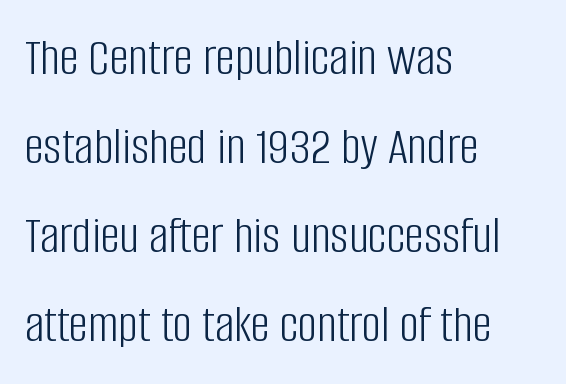
The image shows 54 px light, condensed sans-serif type, upright; set left-aligned, normal line spacing (1.65x), normal letter spacing, not underlined; low stroke contrast and a large x-height.
